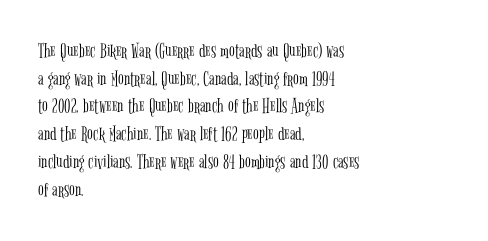
Q: Is the text bold? A: No.
Q: Is the text italic (slanted)? A: No, it is upright.
Q: Is the text underlined? A: No.
Q: How is the paragraph aligned? A: Left-aligned.
Q: Is the spacing between letters normal or unusually wide? A: Normal.
Q: Is the spacing between lines tight, normal or loose? A: Normal.
